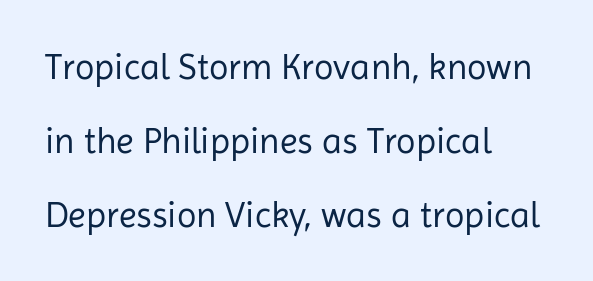
{"serif": "no", "italic": "no", "bold": "no", "weight": "regular", "width": "normal", "stroke_contrast": "low", "x_height": "medium", "monospaced": "no", "underline": "no", "align": "left", "line_spacing": "loose", "line_spacing_ratio": 2.05, "letter_spacing": "normal", "letter_spacing_em": 0.0, "glyph_px": 36}
